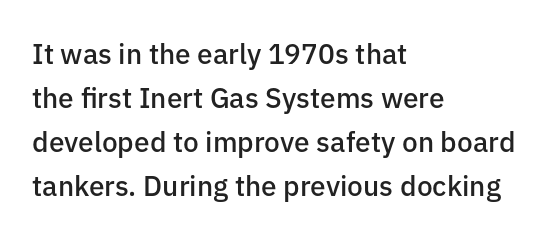
The rendering uses a semibold face; strokes are thickened but not to full bold. Each word holds together tightly as a unit, with standard inter-letter gaps. One glance says typical: line gaps are just what's usual. Casual observation: everything's shoved over to the left.
